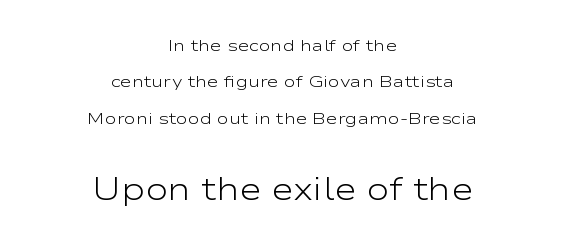
Q: Is the text bold? A: No.
Q: Is the text italic (slanted)? A: No, it is upright.
Q: Is the typeface a serif or a sans-serif typeface? A: Sans-serif.
Q: Is the text underlined? A: No.
Q: How is the paragraph aligned? A: Centered.
Q: Is the spacing between letters normal or unusually wide? A: Normal.
Q: Is the spacing between lines tight, normal or loose? A: Loose.
Q: Which block of text is set in a larger size, the first (top) or the second (bottom)? A: The second (bottom) one.
Q: Width (condensed, normal, or wide)? A: Wide.
Q: Stroke contrast? A: Low.
Q: x-height? A: Medium.
Q: Monospaced? A: No.
